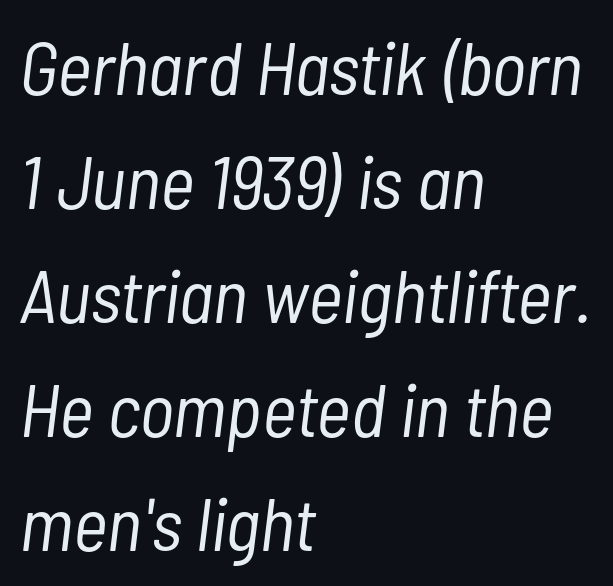
{"italic": "yes", "lean": "right", "slant_degrees": 7, "bold": "no", "weight": "light", "width": "condensed", "stroke_contrast": "low", "x_height": "medium", "monospaced": "no", "underline": "no", "align": "left", "line_spacing": "normal", "line_spacing_ratio": 1.52, "letter_spacing": "normal", "letter_spacing_em": 0.0, "glyph_px": 75}
